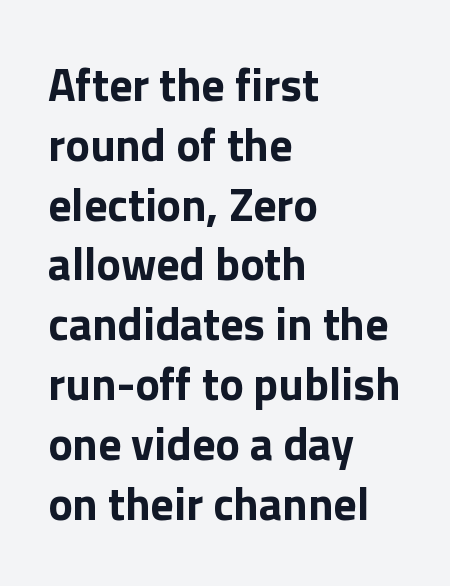
Is the letter spacing exaggerated? No — it looks like the ordinary default. Reading down the block, your eye returns to a fixed left position each line. Proportional: the letters do not fall into vertical columns. A typesetter would call this leading conventional body-copy spacing. The characters display no serif detailing; their extremities are plain.
